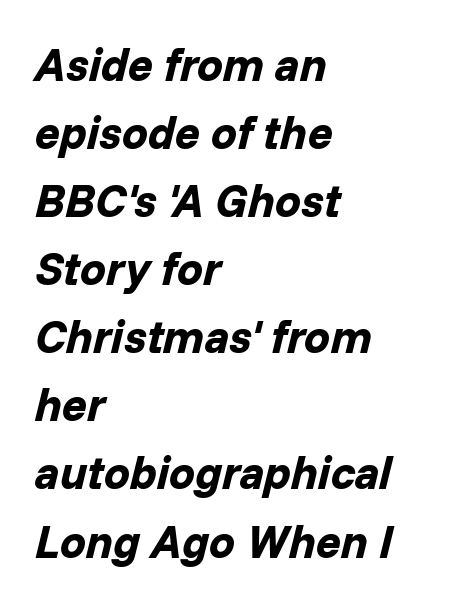
Each letter keeps its own natural width here, so spacing adapts to shape. The space between consecutive lines is moderate. Slant detected: the letters are inclined. Characters follow at the spacing the type designer built in. One-word summary of the alignment: left.
